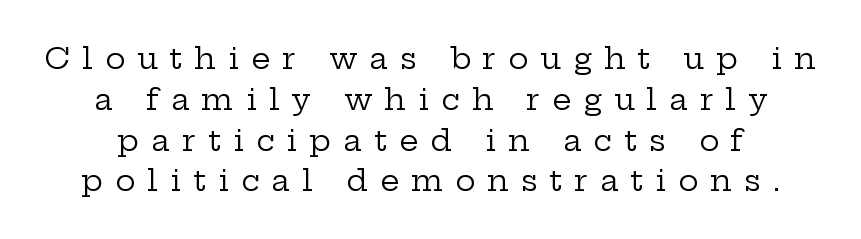
The image shows 30 px regular-weight, wide serif type, upright; set normal line spacing (1.36x), unusually wide letter spacing (+0.4 em), not underlined; low stroke contrast and a medium x-height.
